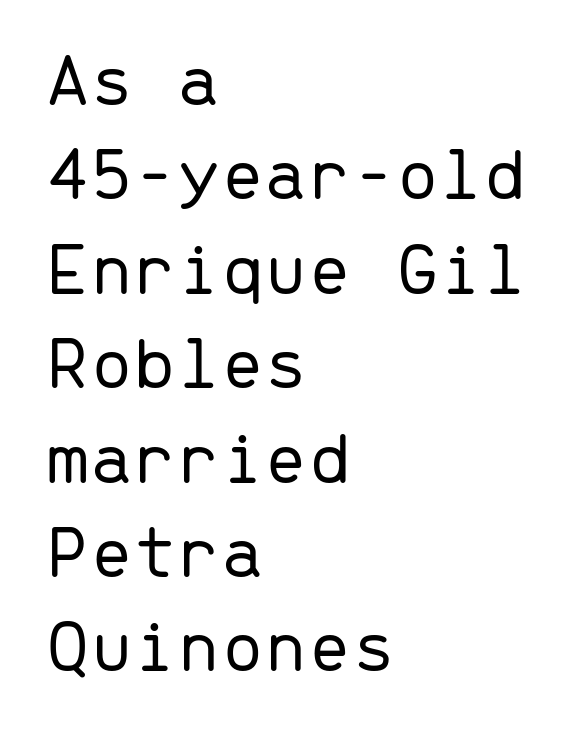
Q: Is the text bold? A: No.
Q: Is the text italic (slanted)? A: No, it is upright.
Q: Is the typeface a serif or a sans-serif typeface? A: Sans-serif.
Q: Is the text underlined? A: No.
Q: How is the paragraph aligned? A: Left-aligned.
Q: Is the spacing between letters normal or unusually wide? A: Normal.
Q: Width (condensed, normal, or wide)? A: Normal.
Q: Stroke contrast? A: Low.
Q: x-height? A: Medium.
Q: Monospaced? A: Yes.
